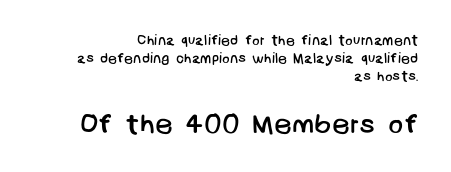
The image shows 28 px regular-weight sans-serif type; set right-aligned, normal line spacing (1.3x), normal letter spacing, not underlined; the second (bottom) block is 2.0x larger; low stroke contrast and a large x-height.
